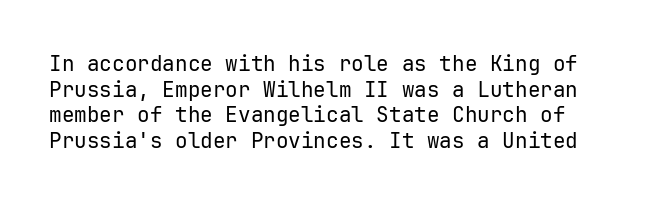
The image shows 21 px text type, upright; set line spacing 1.22x, normal letter spacing, not underlined.
